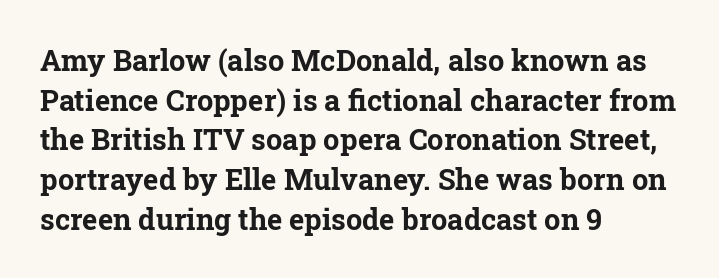
Descender tails drop into unmarked territory. This is serif lettering, the kind often seen in printed books. Think of a printed novel: that variable character pitch is what you see here. In CSS terms this would be text-align: left. Heavy-handed strokes throughout: this text is bold.
